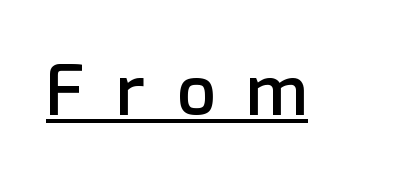
The image shows 68 px semibold sans-serif type, upright; set unusually wide letter spacing (+0.47 em), underlined; low stroke contrast and a medium x-height.
